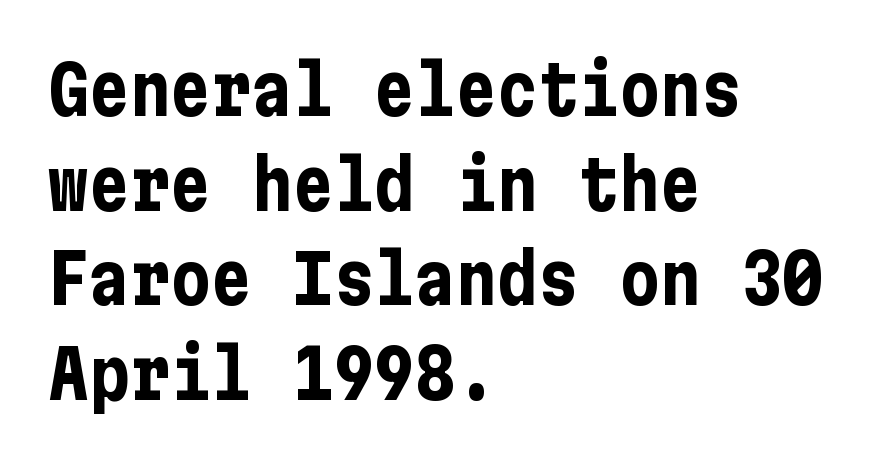
The image shows 68 px bold, condensed sans-serif type, upright; set left-aligned, normal line spacing (1.39x), normal letter spacing, not underlined; low stroke contrast and a medium x-height.
